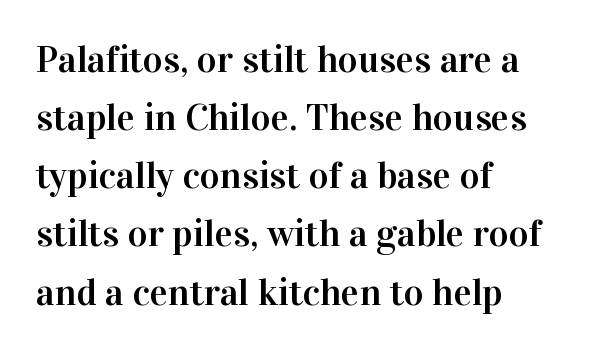
The image shows 38 px serif type, upright; set left-aligned, normal line spacing (1.53x), normal letter spacing, not underlined; high stroke contrast and a medium x-height.
